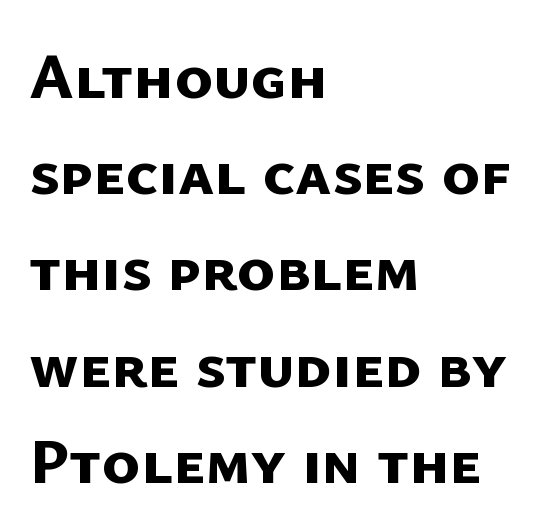
{"serif": "no", "bold": "yes", "weight": "bold", "width": "normal", "stroke_contrast": "low", "x_height": "medium", "monospaced": "no", "underline": "no", "align": "left", "line_spacing": "normal", "line_spacing_ratio": 1.48, "letter_spacing": "normal", "letter_spacing_em": 0.0, "glyph_px": 65}
